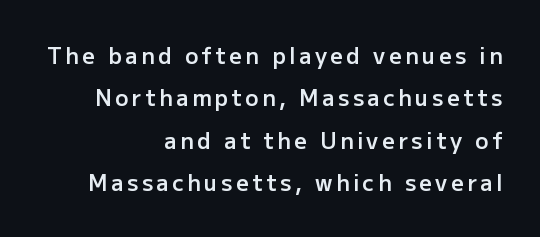
If you drew a ruler down the right edge, every line would touch it. Clear beneath every line of the passage. The lettering holds an erect, upright posture throughout. Semibold letterforms, between regular and bold. Each new line begins a long way beneath the previous one.
